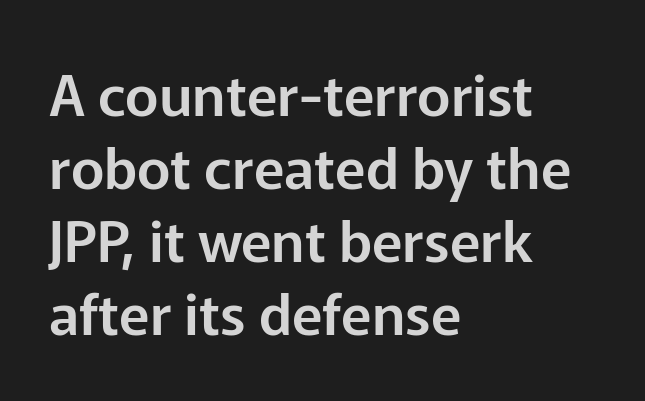
{"serif": "no", "italic": "no", "width": "normal", "stroke_contrast": "low", "x_height": "medium", "monospaced": "no", "underline": "no", "align": "left", "line_spacing": "normal", "line_spacing_ratio": 1.28, "letter_spacing": "normal", "letter_spacing_em": 0.0, "glyph_px": 57}
